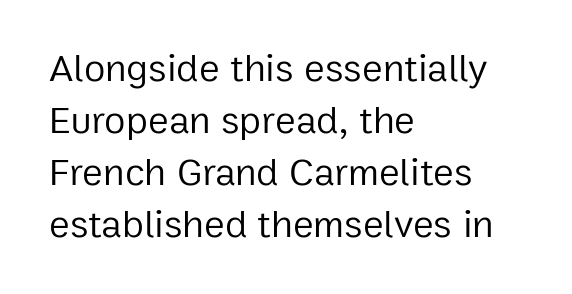
Q: Is the text bold? A: No.
Q: Is the text italic (slanted)? A: No, it is upright.
Q: Is the typeface a serif or a sans-serif typeface? A: Sans-serif.
Q: Is the text underlined? A: No.
Q: How is the paragraph aligned? A: Left-aligned.
Q: Is the spacing between letters normal or unusually wide? A: Normal.
Q: Is the spacing between lines tight, normal or loose? A: Normal.
Q: Width (condensed, normal, or wide)? A: Normal.
Q: Stroke contrast? A: Low.
Q: x-height? A: Medium.
Q: Monospaced? A: No.
